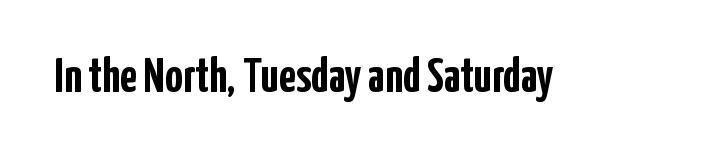
Q: Is the text bold? A: Yes.
Q: Is the text italic (slanted)? A: No, it is upright.
Q: Is the typeface a serif or a sans-serif typeface? A: Sans-serif.
Q: Is the text underlined? A: No.
Q: Is the spacing between letters normal or unusually wide? A: Normal.
Q: Width (condensed, normal, or wide)? A: Condensed.
Q: Stroke contrast? A: Low.
Q: x-height? A: Medium.
Q: Monospaced? A: No.
